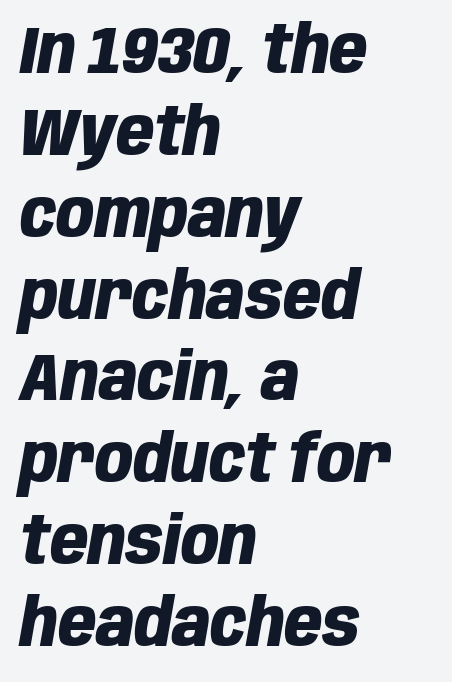
Horizontal alignment here is leftward, the default for most running prose. The horizontal fit of the characters is conventional and even. A full-strength bold gives these letters their thick strokes. The letters advance in unequal steps, a hallmark of proportional type. Slant detected: the letters are inclined. Quick note: underline off.
